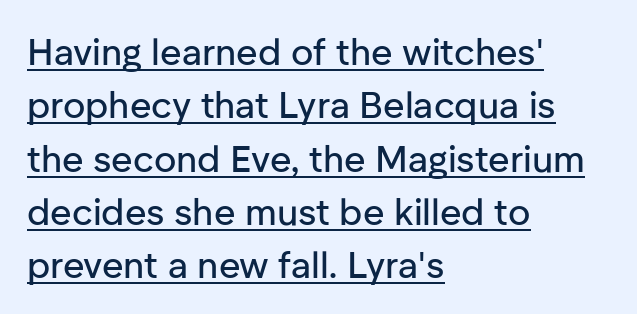
{"serif": "no", "italic": "no", "width": "normal", "stroke_contrast": "low", "x_height": "medium", "monospaced": "no", "underline": "yes", "align": "left", "line_spacing": "normal", "line_spacing_ratio": 1.44, "letter_spacing": "normal", "letter_spacing_em": 0.0, "glyph_px": 37}
